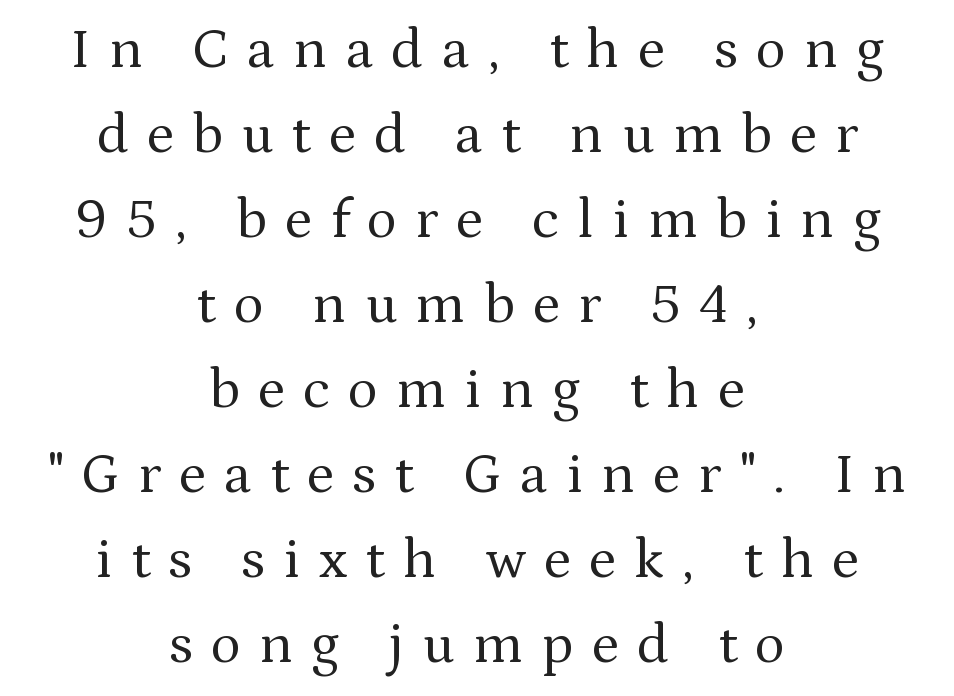
The image shows 57 px regular-weight serif type, upright; set centered, normal line spacing (1.49x), unusually wide letter spacing (+0.32 em), not underlined; medium stroke contrast and a medium x-height.
